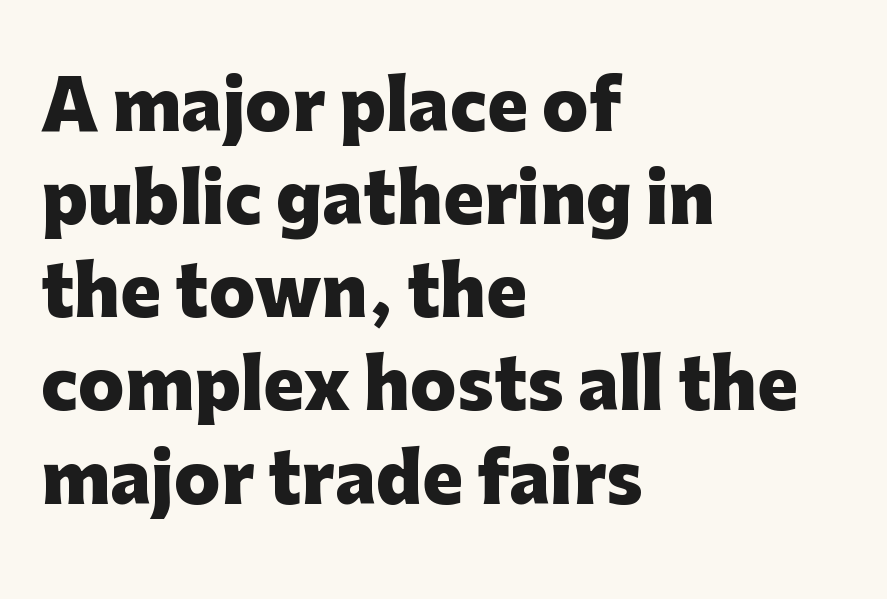
{"serif": "no", "italic": "no", "bold": "yes", "weight": "heavy", "width": "normal", "stroke_contrast": "low", "x_height": "medium", "monospaced": "no", "underline": "no", "align": "left", "line_spacing": "normal", "line_spacing_ratio": 1.37, "letter_spacing": "normal", "letter_spacing_em": 0.0, "glyph_px": 68}
